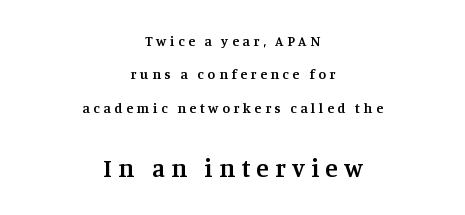
The face used here appears at its bigger size in the lower chunk. Characters follow at a spacing far wider than the type designer built in. Whoever set this chose breathing room over compactness in the vertical rhythm. Any mark beneath the type? The region is blank.
